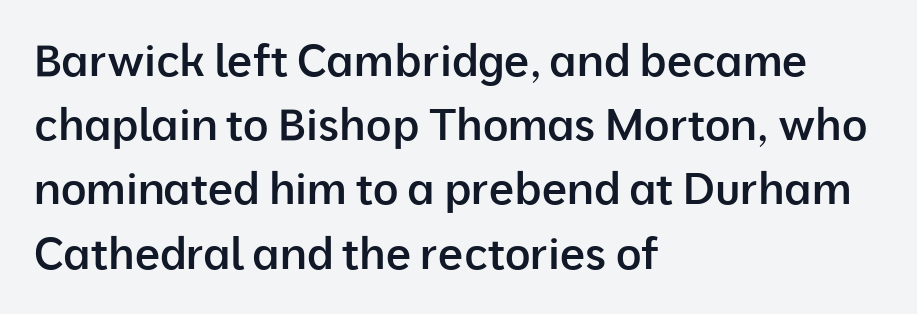
Q: Is the text bold? A: Semi-bold.
Q: Is the text italic (slanted)? A: No, it is upright.
Q: Is the typeface a serif or a sans-serif typeface? A: Sans-serif.
Q: Is the text underlined? A: No.
Q: How is the paragraph aligned? A: Left-aligned.
Q: Is the spacing between letters normal or unusually wide? A: Normal.
Q: Is the spacing between lines tight, normal or loose? A: Normal.
Q: Width (condensed, normal, or wide)? A: Normal.
Q: Stroke contrast? A: Low.
Q: x-height? A: Medium.
Q: Monospaced? A: No.
